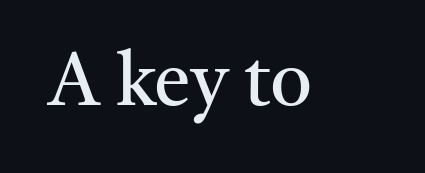
Q: Is the text bold? A: No.
Q: Is the text italic (slanted)? A: No, it is upright.
Q: Is the typeface a serif or a sans-serif typeface? A: Serif.
Q: Is the text underlined? A: No.
Q: Is the spacing between letters normal or unusually wide? A: Normal.
Q: Width (condensed, normal, or wide)? A: Normal.
Q: Stroke contrast? A: Medium.
Q: x-height? A: Medium.
Q: Monospaced? A: No.
